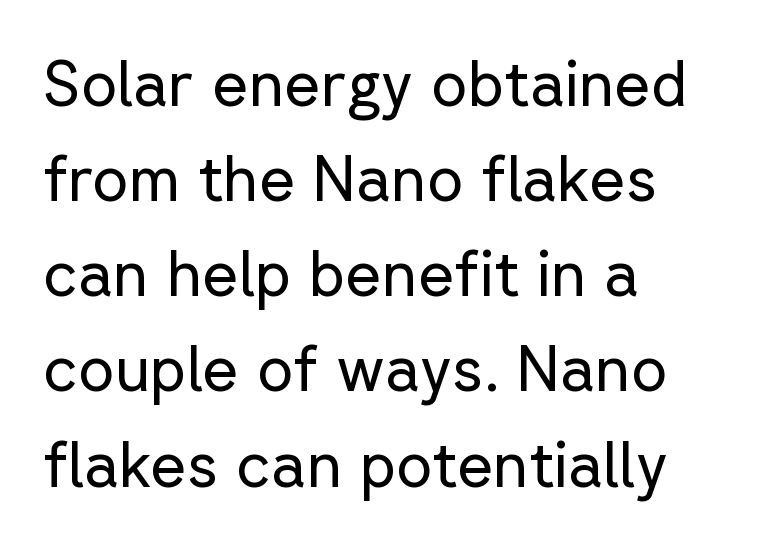
Horizontally, the lines are justified to the leading edge only. Looks like regular typesetting: each glyph gets only the width it needs. The rows are spaced the way most documents space them. Is this a sans? Yes — the strokes have no serifs.
